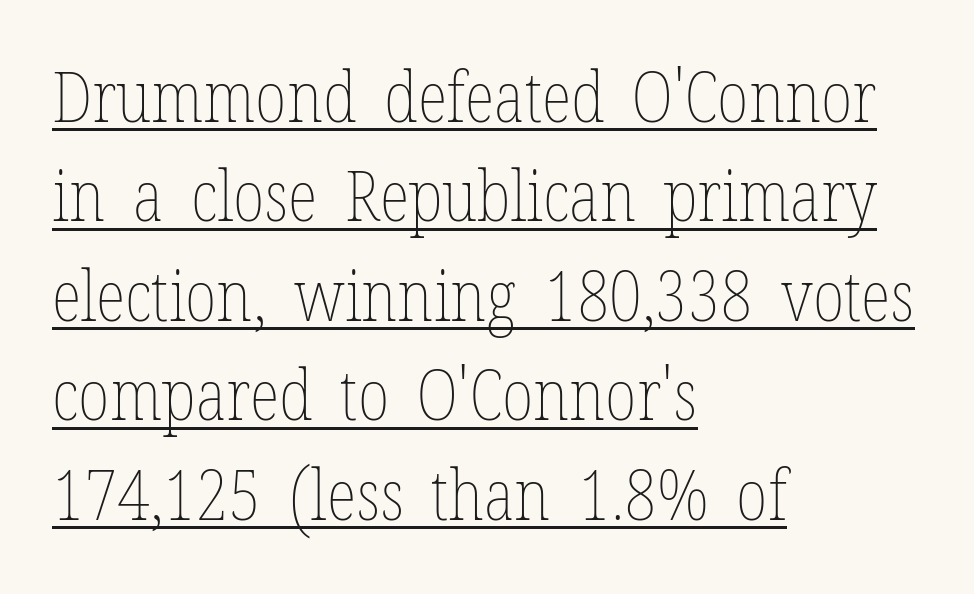
Quick note: not italic, upright. Baseline-to-baseline distance is the conventional proportion of letter height. Students, observe the line beneath the letters — that is underlining. Think standard paragraph weight, or any step lighter than that.
